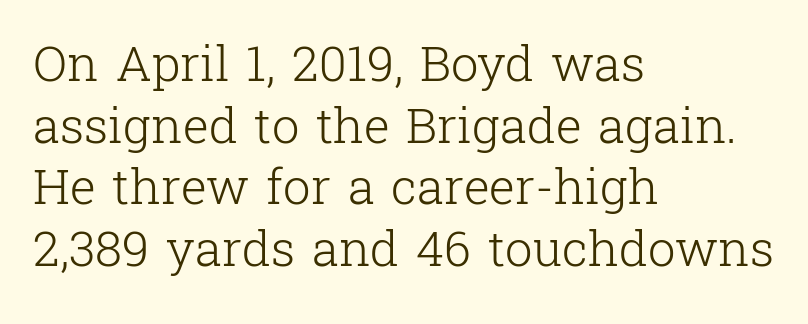
Q: Is the text bold? A: No.
Q: Is the text italic (slanted)? A: No, it is upright.
Q: Is the typeface a serif or a sans-serif typeface? A: Serif.
Q: Is the text underlined? A: No.
Q: How is the paragraph aligned? A: Left-aligned.
Q: Is the spacing between letters normal or unusually wide? A: Normal.
Q: Is the spacing between lines tight, normal or loose? A: Normal.
Q: Width (condensed, normal, or wide)? A: Normal.
Q: Stroke contrast? A: Low.
Q: x-height? A: Medium.
Q: Monospaced? A: No.
